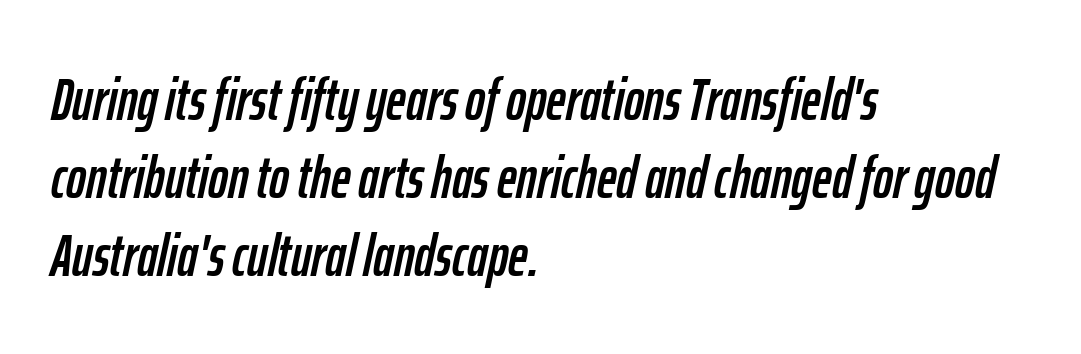
Q: Is the text italic (slanted)? A: Yes, it leans right by about 12 degrees.
Q: Is the text underlined? A: No.
Q: How is the paragraph aligned? A: Left-aligned.
Q: Is the spacing between letters normal or unusually wide? A: Normal.
Q: Is the spacing between lines tight, normal or loose? A: Normal.
Q: Width (condensed, normal, or wide)? A: Condensed.
Q: Stroke contrast? A: Low.
Q: x-height? A: Medium.
Q: Monospaced? A: No.
